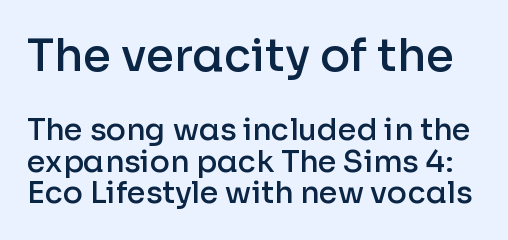
{"serif": "no", "italic": "no", "bold": "semi", "weight": "semibold", "width": "normal", "stroke_contrast": "low", "x_height": "medium", "monospaced": "no", "underline": "no", "line_spacing": "tight", "line_spacing_ratio": 1.05, "letter_spacing": "normal", "letter_spacing_em": 0.0, "larger_block": "first", "size_ratio": 1.5, "glyph_px": 45}
